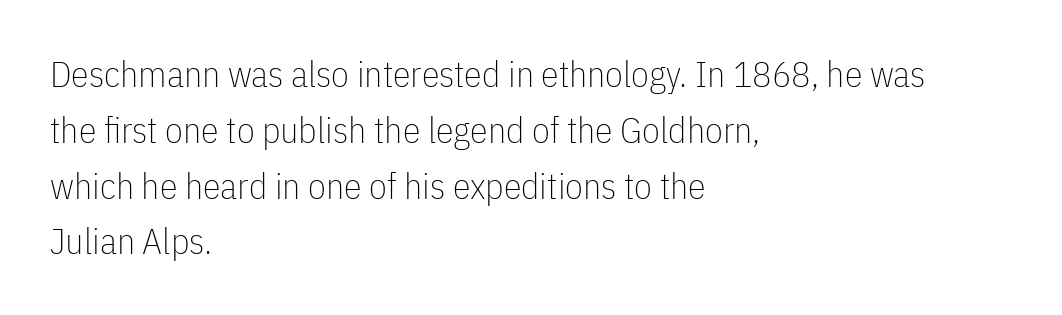
The image shows 36 px thin, condensed sans-serif type, upright; set left-aligned, normal line spacing (1.55x), normal letter spacing, not underlined; low stroke contrast and a medium x-height.
